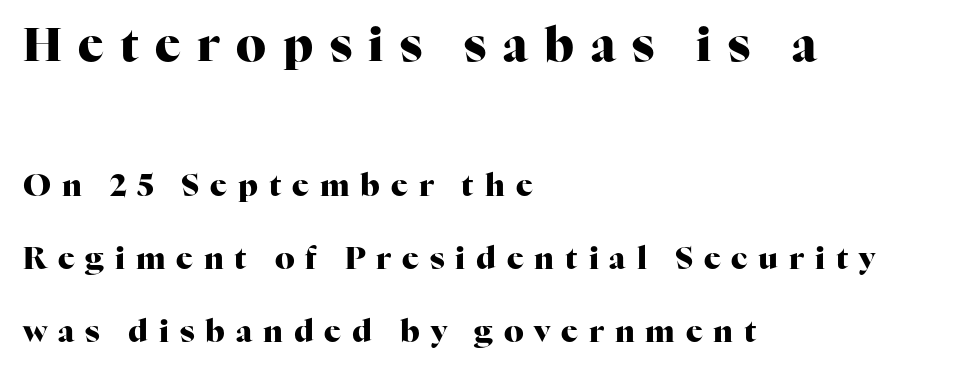
Large over small — that's the arrangement of the two blocks here. One glance says open: line gaps are wider than usual. A roman cut, with each character standing at attention. Its strokes are broad and dark, the hallmark of bold type. What stands out about the letter spacing? Its width — letters are far apart. Left-aligned paragraph, ragged on the right.
